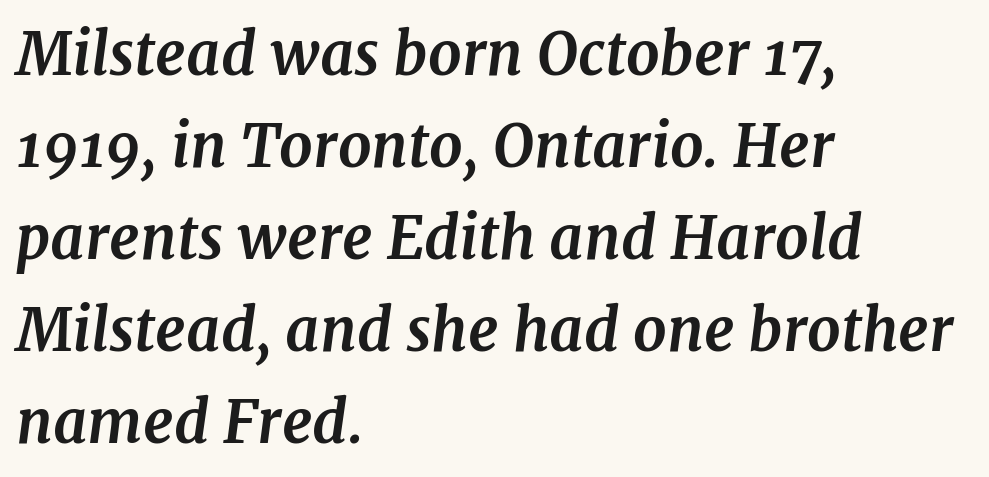
{"serif": "yes", "italic": "yes", "lean": "right", "slant_degrees": 7, "bold": "yes", "weight": "bold", "width": "normal", "stroke_contrast": "medium", "x_height": "medium", "monospaced": "no", "underline": "no", "align": "left", "line_spacing": "normal", "line_spacing_ratio": 1.56, "letter_spacing": "normal", "letter_spacing_em": 0.0, "glyph_px": 59}
